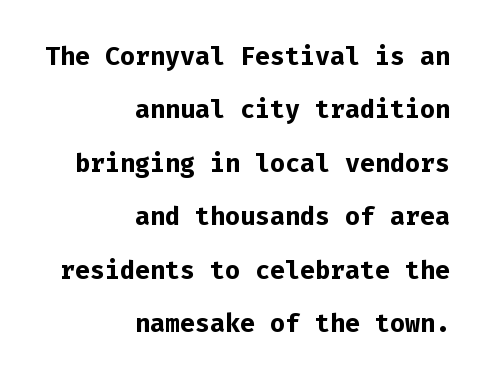
The image shows 25 px bold type, upright; set right-aligned, loose line spacing (2.14x), normal letter spacing, not underlined.
